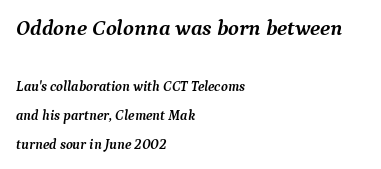
Q: Is the text bold? A: Yes.
Q: Is the text italic (slanted)? A: Yes, it leans right by about 9 degrees.
Q: Is the text underlined? A: No.
Q: How is the paragraph aligned? A: Left-aligned.
Q: Is the spacing between letters normal or unusually wide? A: Normal.
Q: Is the spacing between lines tight, normal or loose? A: Loose.
Q: Which block of text is set in a larger size, the first (top) or the second (bottom)? A: The first (top) one.
